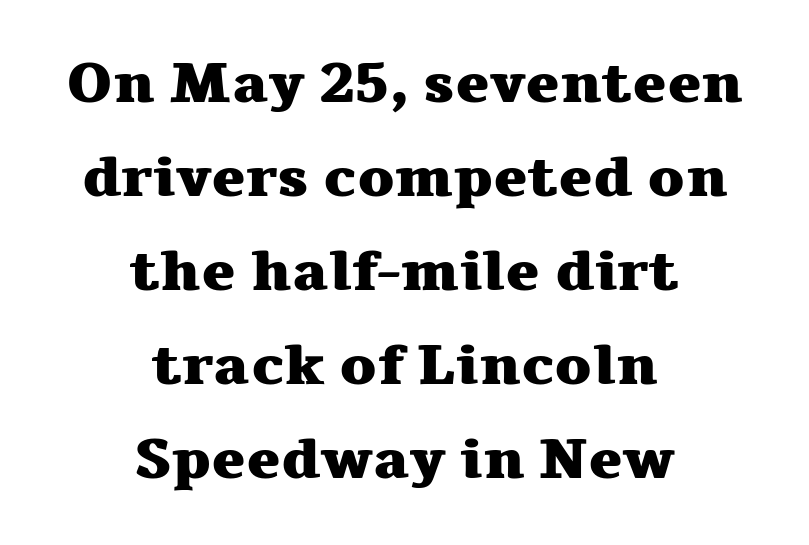
The typesetter chose a symmetrical, centered arrangement here. Bare-footed words on every line. The rendering uses a moderate line-height, typical for paragraphs. Default kerning and tracking; the words read as compact shapes.
